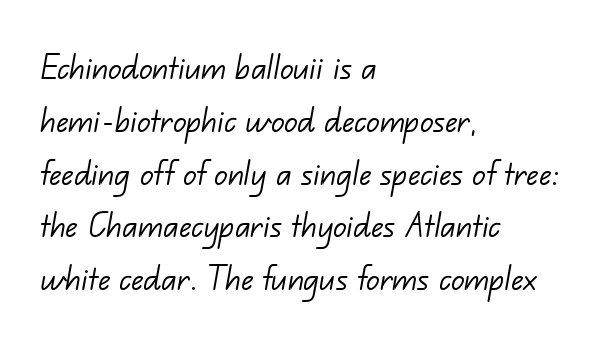
No word sits above an underline. Successive baselines arrive at the customary interval. Regarding serifs, this sample does without them. This reads as an unemphasized weight, regular at the heaviest. Teacher's note: observe the even left margin — that is flush-left alignment. The letters advance in unequal steps, a hallmark of proportional type.
